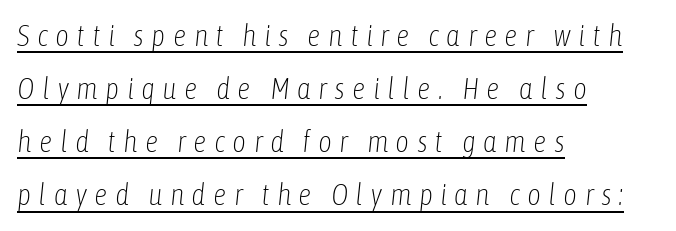
Short and long lines alike share a common starting point at left. This rendering features underlined lettering. Caption: expanded tracking, letters set apart. The axis of the letterforms is tilted away from vertical. Spacing verdict: proportional, widths tailored to each character. Is this a heavy cut? Hardly; it is regular or lighter.
